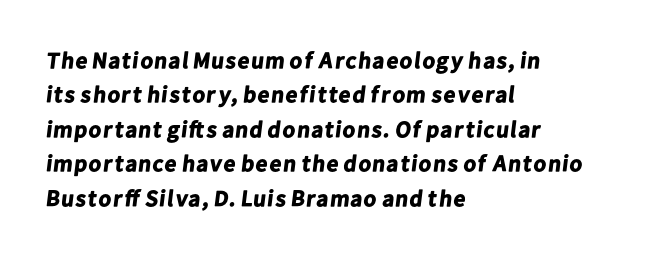
{"bold": "yes", "underline": "no", "align": "left", "line_spacing": "normal", "line_spacing_ratio": 1.5, "letter_spacing": "normal", "letter_spacing_em": 0.0, "glyph_px": 23}
